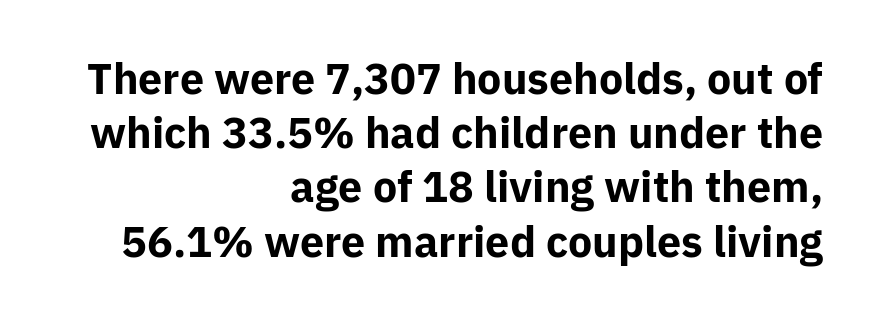
The image shows 43 px bold sans-serif type, upright; set right-aligned, normal line spacing (1.26x), normal letter spacing, not underlined; low stroke contrast and a medium x-height.
